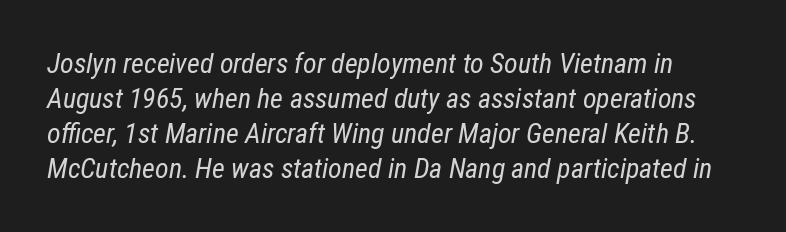
{"italic": "yes", "lean": "right", "slant_degrees": 12, "bold": "no", "weight": "regular", "width": "condensed", "stroke_contrast": "low", "x_height": "medium", "monospaced": "no", "underline": "no", "line_spacing": "normal", "line_spacing_ratio": 1.25, "letter_spacing": "normal", "letter_spacing_em": 0.0, "glyph_px": 28}
